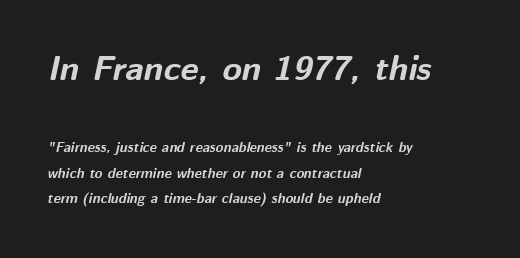
Q: Is the text bold? A: Yes.
Q: Is the text italic (slanted)? A: Yes, it leans right by about 12 degrees.
Q: Is the text underlined? A: No.
Q: How is the paragraph aligned? A: Left-aligned.
Q: Is the spacing between letters normal or unusually wide? A: Normal.
Q: Which block of text is set in a larger size, the first (top) or the second (bottom)? A: The first (top) one.
Q: Width (condensed, normal, or wide)? A: Normal.
Q: Stroke contrast? A: Medium.
Q: x-height? A: Medium.
Q: Monospaced? A: No.
